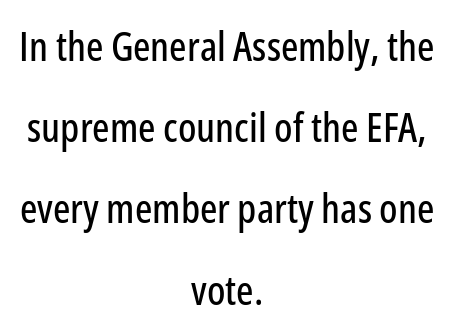
Anything drawn beneath the words? Only blank space. Leftover space on each line is divided equally before and after the words. These lines are composed in type without serifs. Between one letter and the next there's only the usual sliver of space. Proportional: the letters do not fall into vertical columns. Is there any slant? The stems are plumb.
